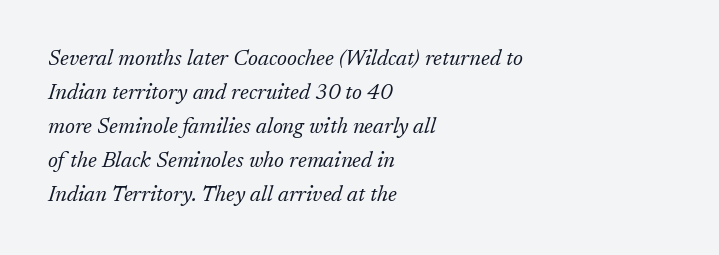
The image shows 22 px text type, italic (leaning right); set left-aligned, normal line spacing (1.54x), normal letter spacing, not underlined.
